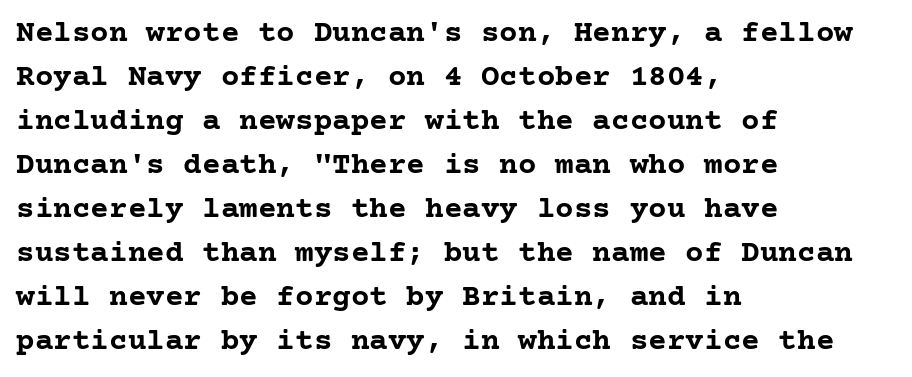
The image shows 31 px semibold serif type, upright; set left-aligned, normal line spacing (1.42x), normal letter spacing, not underlined; low stroke contrast and a medium x-height.
